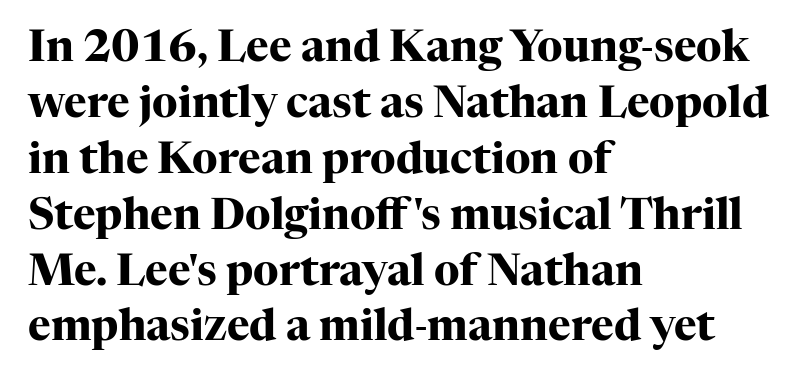
Whoever set this chose a conventional vertical rhythm. These lines keep a tight, regular rhythm from letter to letter. Notice how the stems are strictly vertical — no italics here. Type style note: has serifs. Think of a printed novel: that variable character pitch is what you see here. Quick note: underline off.
